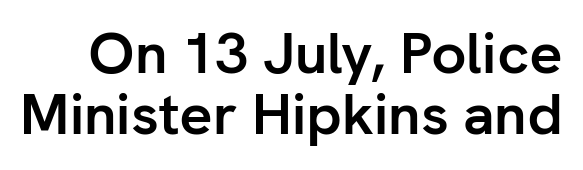
The image shows 58 px semibold sans-serif type, upright; set tight line spacing (1.06x), normal letter spacing, not underlined; low stroke contrast and a medium x-height.
